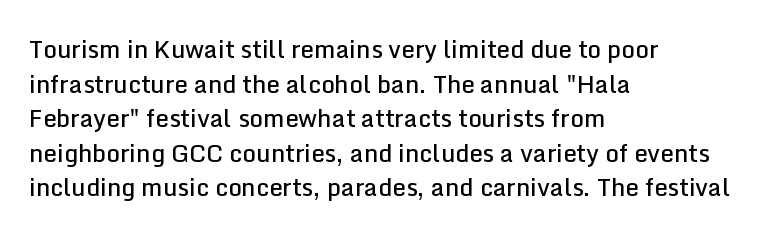
Inter-character spacing is left at the font's built-in metrics. Is there any slant? The stems are plumb. Reading down the block, your eye returns to a fixed left position each line. A semibold gives these letters moderate extra thickness, short of bold.
